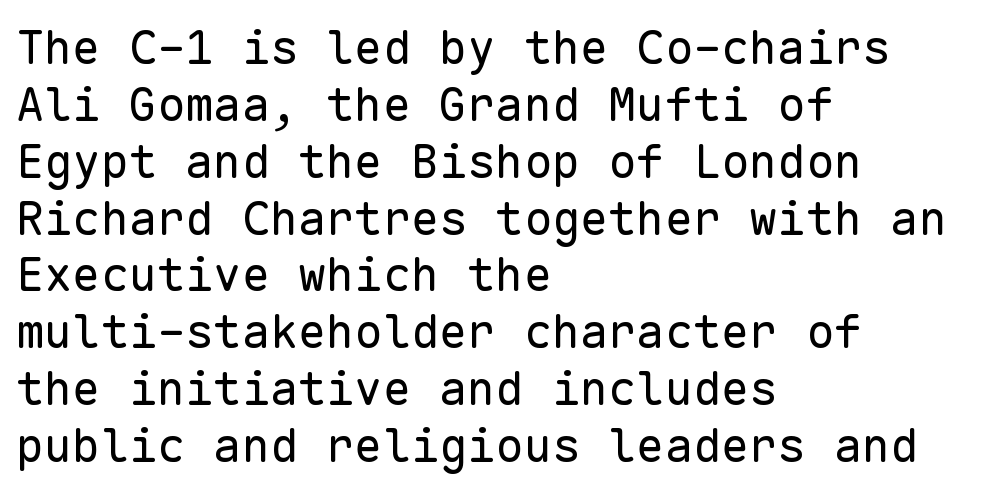
Each letter's strokes conclude bluntly, with no projecting serifs. Compared with typical body copy, the letter spacing here is the same. Note the uniform advance width — an 'i' takes as much space as an 'm'. Every stem runs plumb, perpendicular to the baseline. Short and long lines alike share a common starting point at left.
